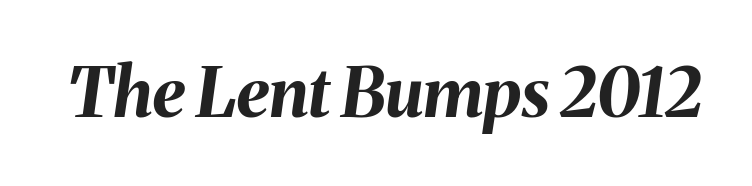
Characters follow at the spacing the type designer built in. The strip under each line holds only bare page. Looking at the ascenders, they clearly lean. Notice how thick the strokes are: this is what a full bold looks like. Character widths vary here, with narrow letters taking less room than wide ones.
